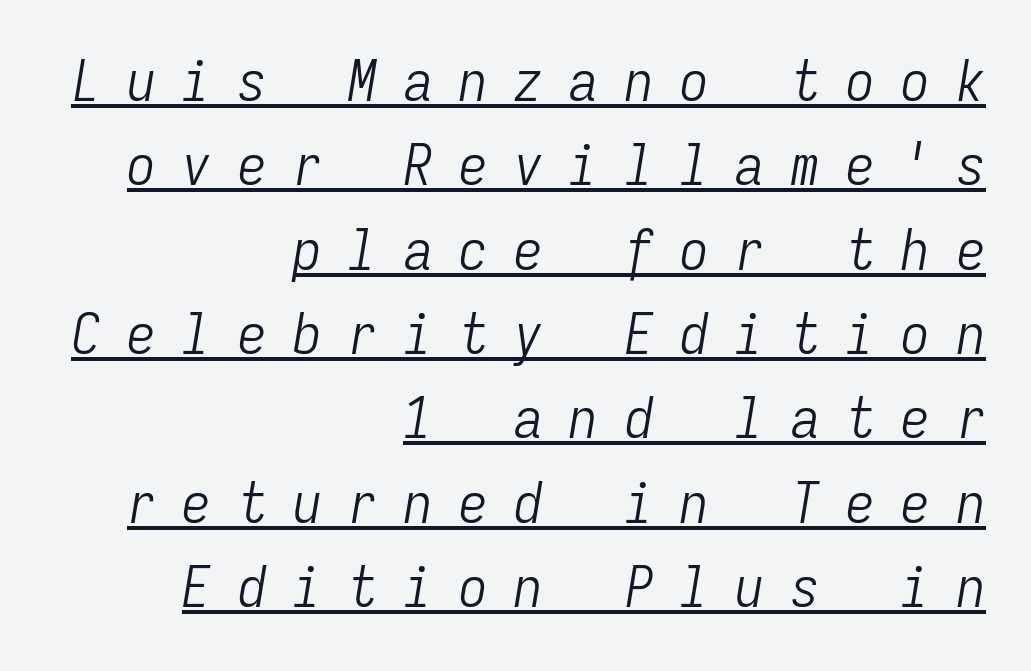
{"italic": "yes", "lean": "right", "slant_degrees": 9, "bold": "no", "weight": "light", "width": "condensed", "stroke_contrast": "low", "x_height": "medium", "monospaced": "yes", "underline": "yes", "align": "right", "line_spacing": "normal", "line_spacing_ratio": 1.48, "letter_spacing": "wide", "letter_spacing_em": 0.47, "glyph_px": 57}
